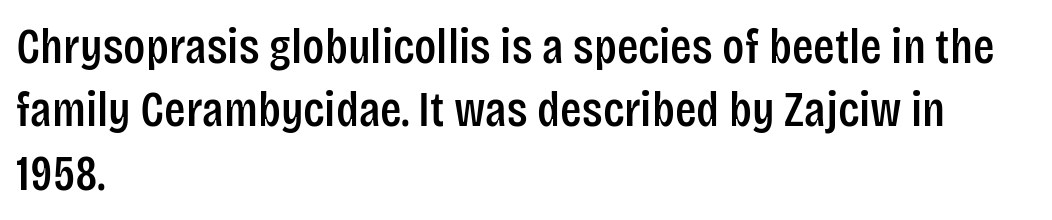
The image shows 50 px condensed sans-serif type, upright; set left-aligned, normal line spacing (1.27x), normal letter spacing, not underlined; low stroke contrast and a large x-height.
